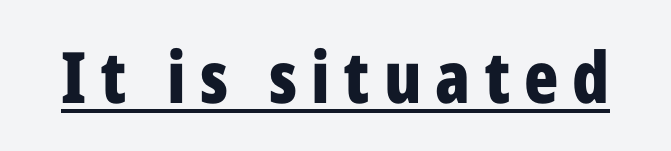
Q: Is the text bold? A: Yes.
Q: Is the text italic (slanted)? A: No, it is upright.
Q: Is the typeface a serif or a sans-serif typeface? A: Sans-serif.
Q: Is the text underlined? A: Yes.
Q: Is the spacing between letters normal or unusually wide? A: Unusually wide.
Q: Width (condensed, normal, or wide)? A: Condensed.
Q: Stroke contrast? A: Low.
Q: x-height? A: Medium.
Q: Monospaced? A: No.
